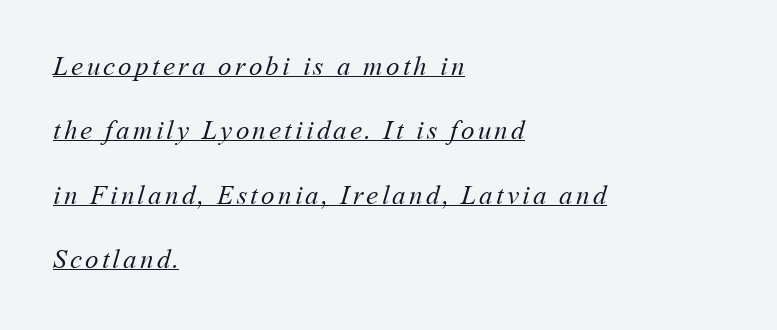
The rendering uses the underline text-decoration. These lines stand farther apart than default settings would place them. Ink coverage per letter is moderate at most. Caption: multi-line text, flush left, ragged right.
